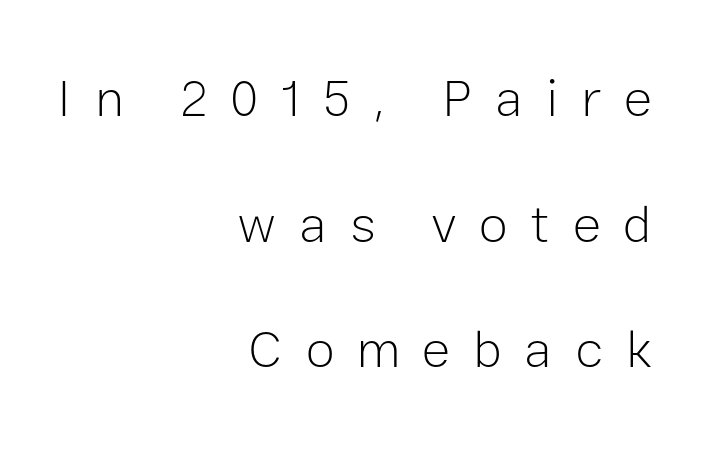
Nobody drew a line under any word here. This sample trades compactness for vertical openness between lines. There is plenty of visible air inserted between adjacent glyphs. Serifs: no, the terminals of the letterforms are clean. Stroke mass is kept to a normal reading level or below.
